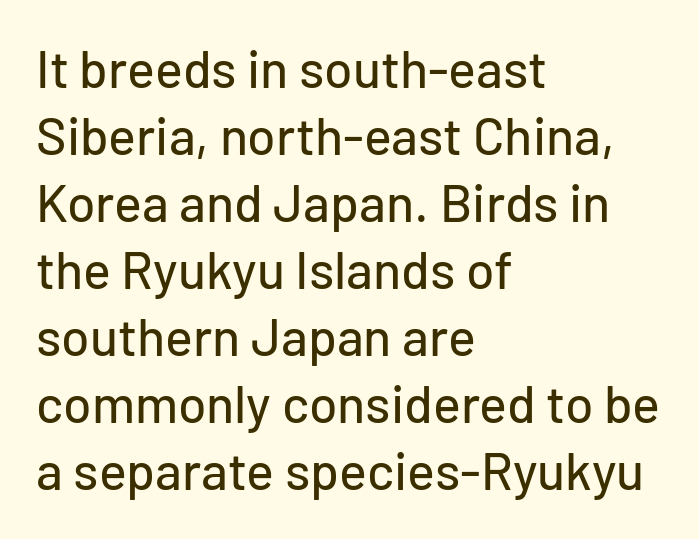
{"serif": "no", "italic": "no", "width": "normal", "stroke_contrast": "low", "x_height": "medium", "monospaced": "no", "underline": "no", "align": "left", "line_spacing": "normal", "line_spacing_ratio": 1.29, "letter_spacing": "normal", "letter_spacing_em": 0.0, "glyph_px": 52}
